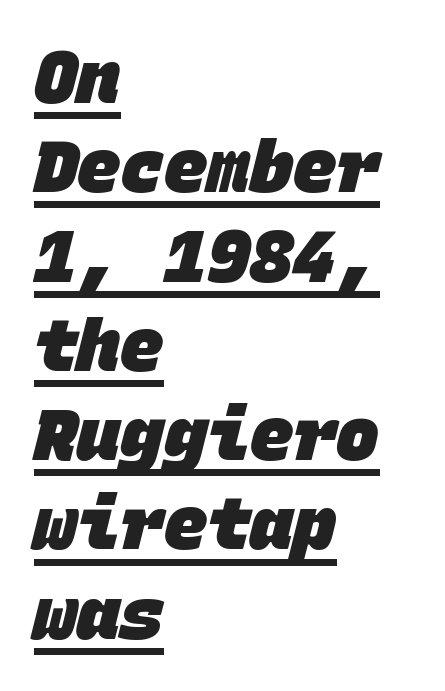
Q: Is the text bold? A: Yes.
Q: Is the typeface a serif or a sans-serif typeface? A: Sans-serif.
Q: Is the text underlined? A: Yes.
Q: How is the paragraph aligned? A: Left-aligned.
Q: Is the spacing between letters normal or unusually wide? A: Normal.
Q: Width (condensed, normal, or wide)? A: Normal.
Q: Stroke contrast? A: Low.
Q: x-height? A: Large.
Q: Monospaced? A: Yes.
